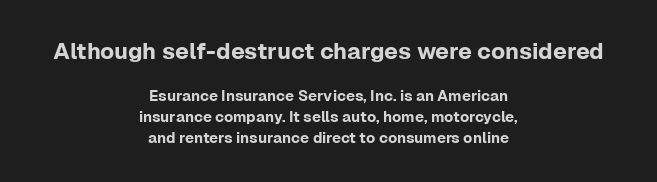
Q: Is the text italic (slanted)? A: No, it is upright.
Q: Is the text underlined? A: No.
Q: How is the paragraph aligned? A: Centered.
Q: Is the spacing between letters normal or unusually wide? A: Normal.
Q: Is the spacing between lines tight, normal or loose? A: Normal.
Q: Which block of text is set in a larger size, the first (top) or the second (bottom)? A: The first (top) one.
